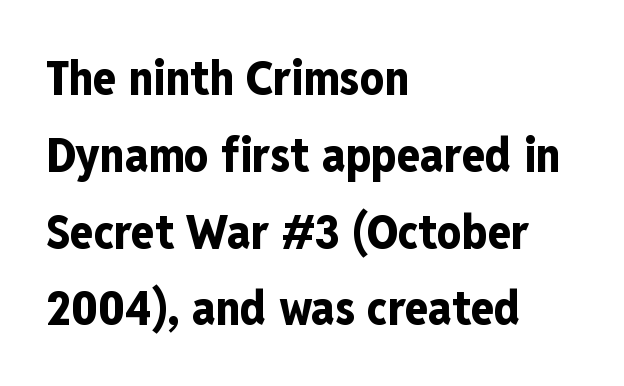
The image shows 48 px bold, condensed sans-serif type, upright; set left-aligned, normal line spacing (1.6x), normal letter spacing, not underlined; low stroke contrast and a medium x-height.
